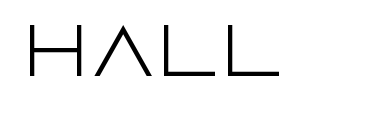
{"serif": "no", "italic": "no", "bold": "no", "weight": "light", "width": "normal", "x_height": "large", "monospaced": "no", "underline": "no", "letter_spacing": "normal", "letter_spacing_em": 0.0, "glyph_px": 64}
